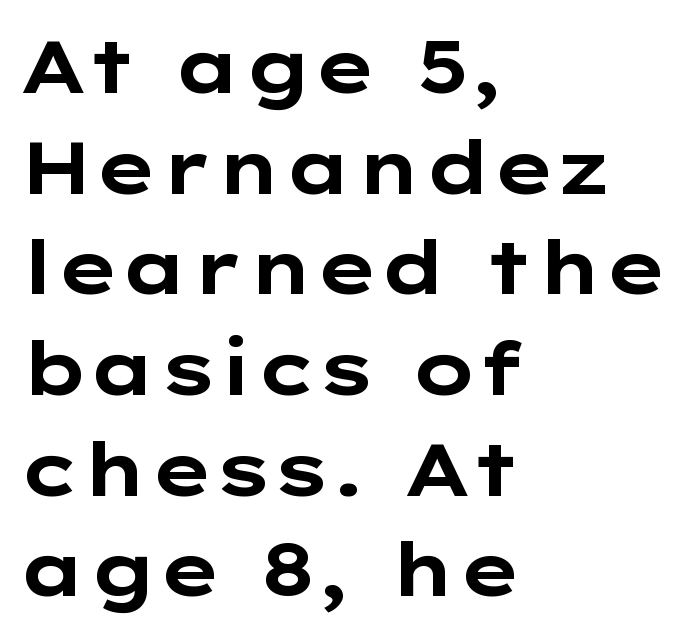
The image shows 74 px bold, wide sans-serif type, upright; set left-aligned, normal line spacing (1.36x), normal letter spacing, not underlined; low stroke contrast and a medium x-height.
